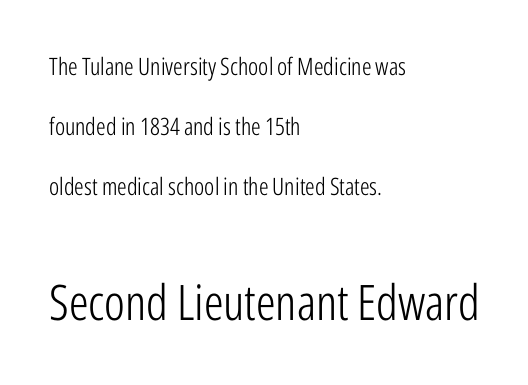
The image shows 49 px light, condensed sans-serif type, upright; set left-aligned, loose line spacing (2.49x), normal letter spacing, not underlined; the second (bottom) block is 2.04x larger; low stroke contrast and a medium x-height.
